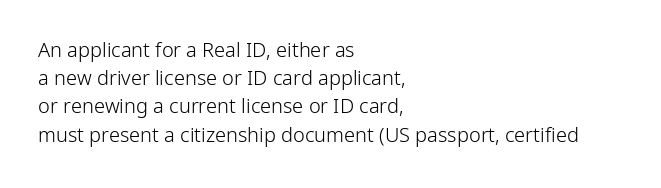
{"italic": "no", "bold": "no", "underline": "no", "align": "left", "line_spacing": "normal", "line_spacing_ratio": 1.41, "letter_spacing": "normal", "letter_spacing_em": 0.0, "glyph_px": 20}
